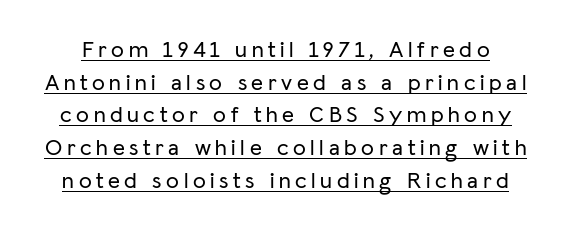
{"italic": "no", "underline": "yes", "line_spacing": "normal", "line_spacing_ratio": 1.42, "letter_spacing": "wide", "letter_spacing_em": 0.2, "glyph_px": 23}
